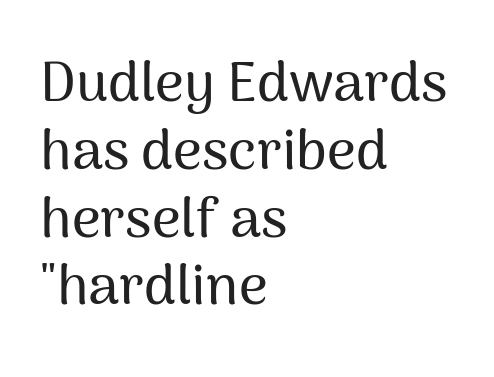
The image shows 56 px sans-serif type, upright; set left-aligned, line spacing 1.21x, normal letter spacing, not underlined; medium stroke contrast and a medium x-height.
